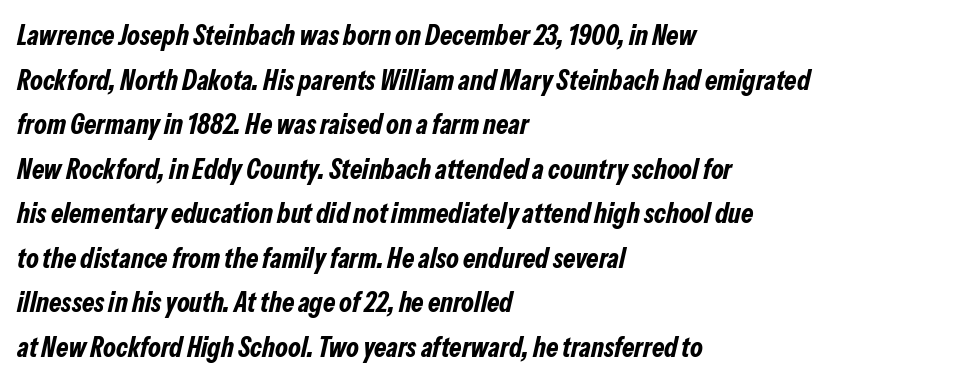
{"italic": "yes", "lean": "right", "slant_degrees": 13, "bold": "yes", "weight": "bold", "width": "condensed", "stroke_contrast": "low", "x_height": "medium", "monospaced": "no", "underline": "no", "align": "left", "line_spacing": "normal", "line_spacing_ratio": 1.59, "letter_spacing": "normal", "letter_spacing_em": 0.0, "glyph_px": 28}
